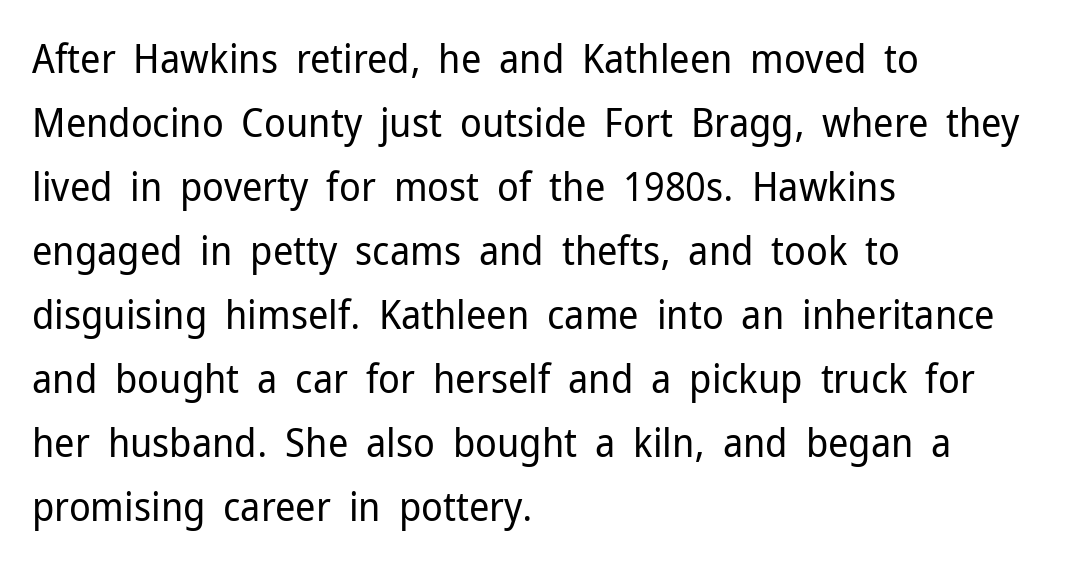
The image shows 40 px regular-weight sans-serif type, upright; set left-aligned, normal line spacing (1.6x), normal letter spacing, not underlined; low stroke contrast and a medium x-height.
